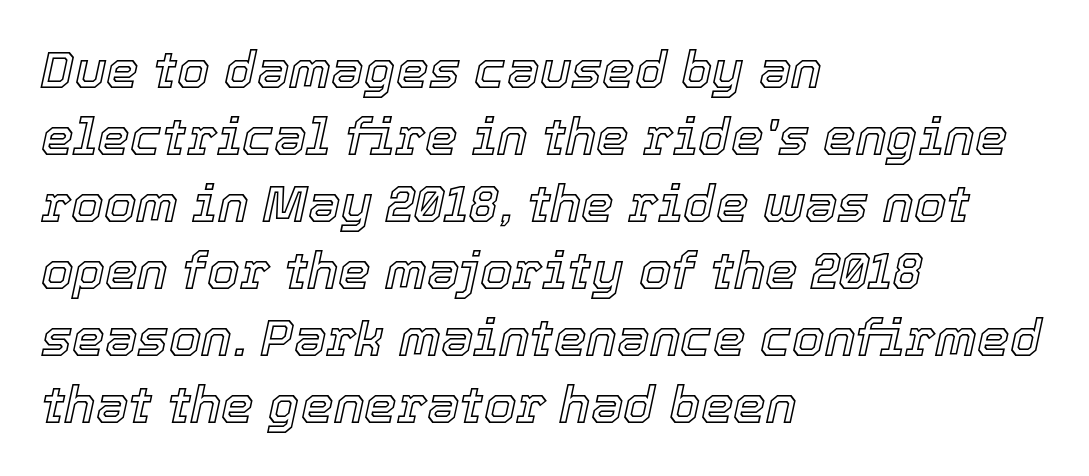
You could not count columns in this text — the font is proportionally spaced. A normal amount of white space separates one row of letters from the next. Each word holds together tightly as a unit, with standard inter-letter gaps. A bare baseline throughout the passage.
